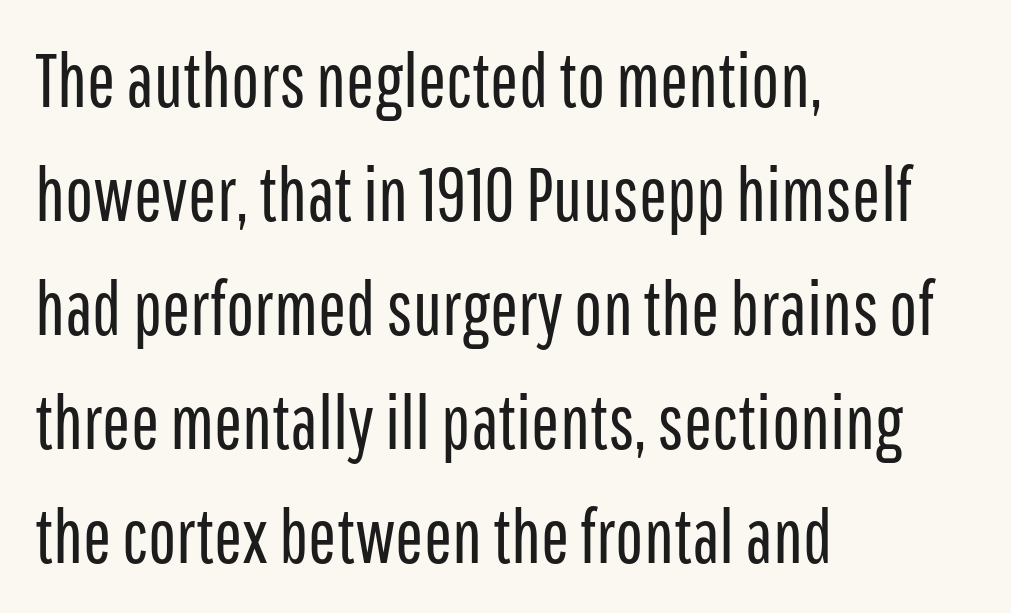
Q: Is the text bold? A: No.
Q: Is the text italic (slanted)? A: No, it is upright.
Q: Is the typeface a serif or a sans-serif typeface? A: Sans-serif.
Q: Is the text underlined? A: No.
Q: How is the paragraph aligned? A: Left-aligned.
Q: Is the spacing between letters normal or unusually wide? A: Normal.
Q: Is the spacing between lines tight, normal or loose? A: Normal.
Q: Width (condensed, normal, or wide)? A: Condensed.
Q: Stroke contrast? A: Low.
Q: x-height? A: Medium.
Q: Monospaced? A: No.
